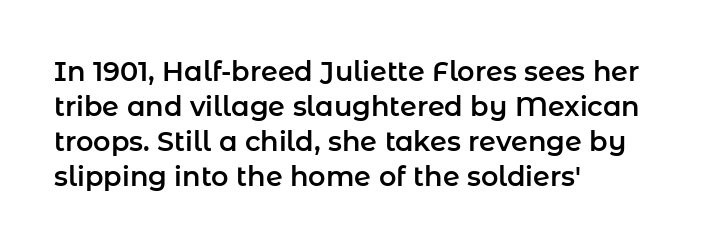
Q: Is the text italic (slanted)? A: No, it is upright.
Q: Is the text underlined? A: No.
Q: How is the paragraph aligned? A: Left-aligned.
Q: Is the spacing between letters normal or unusually wide? A: Normal.
Q: Is the spacing between lines tight, normal or loose? A: Normal.
